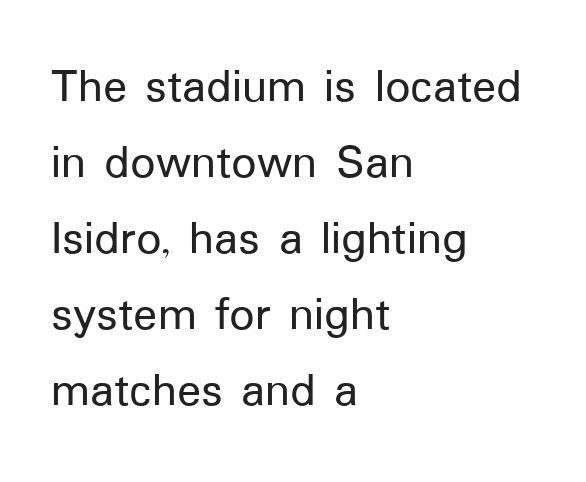
Q: Is the text italic (slanted)? A: No, it is upright.
Q: Is the typeface a serif or a sans-serif typeface? A: Sans-serif.
Q: Is the text underlined? A: No.
Q: How is the paragraph aligned? A: Left-aligned.
Q: Is the spacing between letters normal or unusually wide? A: Normal.
Q: Is the spacing between lines tight, normal or loose? A: Normal.
Q: Width (condensed, normal, or wide)? A: Normal.
Q: Stroke contrast? A: Low.
Q: x-height? A: Medium.
Q: Monospaced? A: No.
